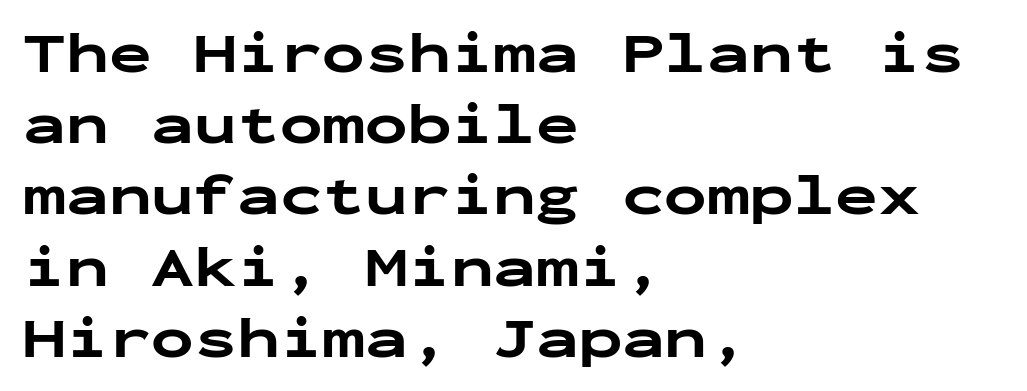
Q: Is the text bold? A: Yes.
Q: Is the text italic (slanted)? A: No, it is upright.
Q: Is the typeface a serif or a sans-serif typeface? A: Sans-serif.
Q: Is the text underlined? A: No.
Q: How is the paragraph aligned? A: Left-aligned.
Q: Is the spacing between letters normal or unusually wide? A: Normal.
Q: Is the spacing between lines tight, normal or loose? A: Normal.
Q: Width (condensed, normal, or wide)? A: Wide.
Q: Stroke contrast? A: Low.
Q: x-height? A: Medium.
Q: Monospaced? A: Yes.
